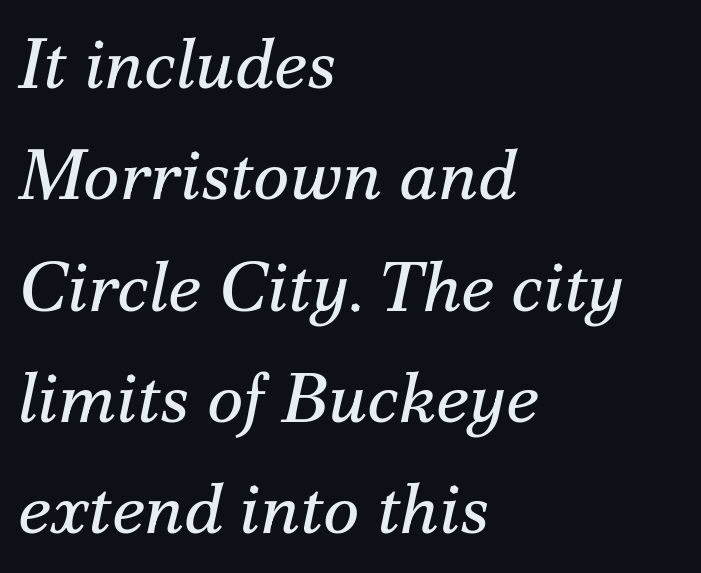
Q: Is the text bold? A: No.
Q: Is the text italic (slanted)? A: Yes, it leans right by about 12 degrees.
Q: Is the typeface a serif or a sans-serif typeface? A: Serif.
Q: Is the text underlined? A: No.
Q: How is the paragraph aligned? A: Left-aligned.
Q: Is the spacing between letters normal or unusually wide? A: Normal.
Q: Is the spacing between lines tight, normal or loose? A: Normal.
Q: Width (condensed, normal, or wide)? A: Normal.
Q: Stroke contrast? A: Medium.
Q: x-height? A: Small.
Q: Monospaced? A: No.
